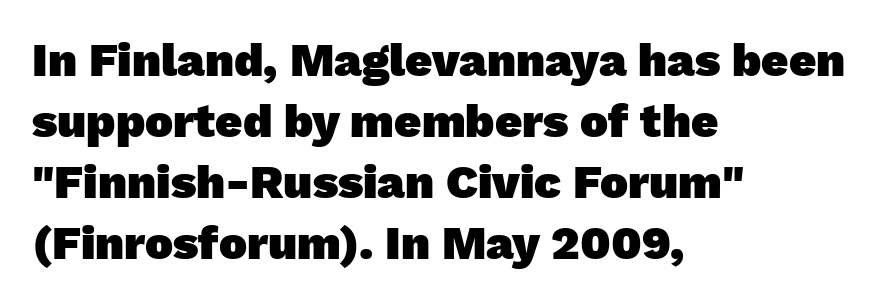
How heavy is the stroke? Heavy — this is a bold. Students, note that the glyphs here touch the page at normal intervals. These lines sit exactly where default settings would place them. Just letters on the line, the space beneath them empty. These lines are rendered in a variable-pitch font.
